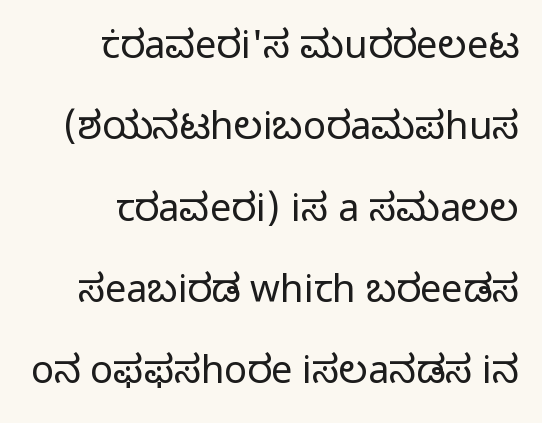
The rendering uses natural spacing where letterforms have individual widths. The foot of each line stays bare and open. Nothing unusual about the tracking: characters are spaced as the font intends. Regarding serifs, this sample does without them.
